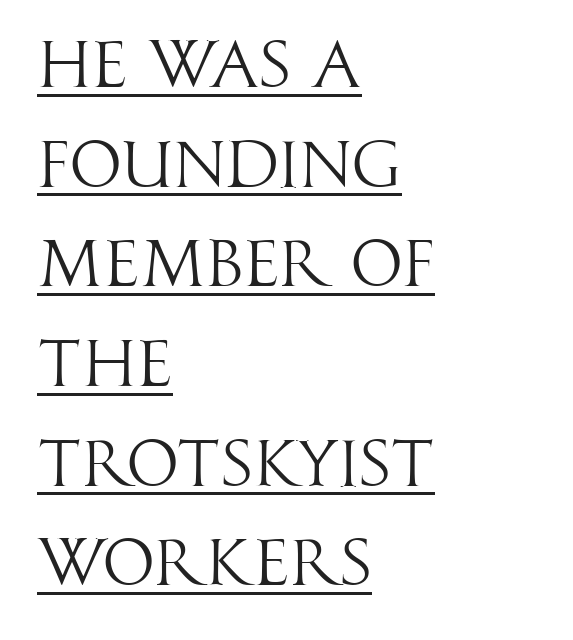
Q: Is the text bold? A: No.
Q: Is the text italic (slanted)? A: No, it is upright.
Q: Is the typeface a serif or a sans-serif typeface? A: Sans-serif.
Q: Is the text underlined? A: Yes.
Q: How is the paragraph aligned? A: Left-aligned.
Q: Is the spacing between letters normal or unusually wide? A: Normal.
Q: Is the spacing between lines tight, normal or loose? A: Normal.
Q: Width (condensed, normal, or wide)? A: Condensed.
Q: Stroke contrast? A: High.
Q: x-height? A: Large.
Q: Monospaced? A: No.
